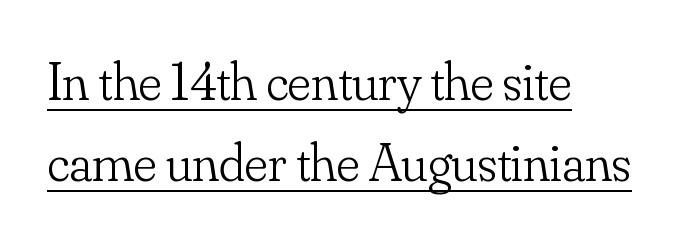
The letters sit at their default tracking, neither squeezed nor spread. Every stem runs plumb, perpendicular to the baseline. The rendering uses natural spacing where letterforms have individual widths. You can see a thin bar hugging the bottom of the glyphs. The weight would be labelled regular, book, light, or lighter still. If you drew a ruler down the left edge, every line would touch it.
